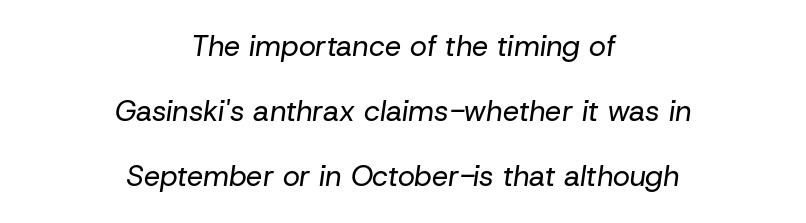
{"italic": "yes", "lean": "right", "slant_degrees": 8, "bold": "no", "weight": "regular", "width": "normal", "stroke_contrast": "low", "x_height": "medium", "monospaced": "no", "underline": "no", "align": "center", "line_spacing": "loose", "line_spacing_ratio": 2.25, "letter_spacing": "normal", "letter_spacing_em": 0.0, "glyph_px": 29}
